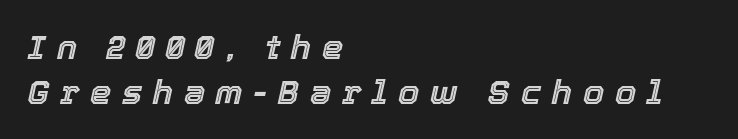
The image shows 34 px text type, italic (leaning right); set left-aligned, normal line spacing (1.32x), unusually wide letter spacing (+0.31 em), not underlined; a medium x-height.
